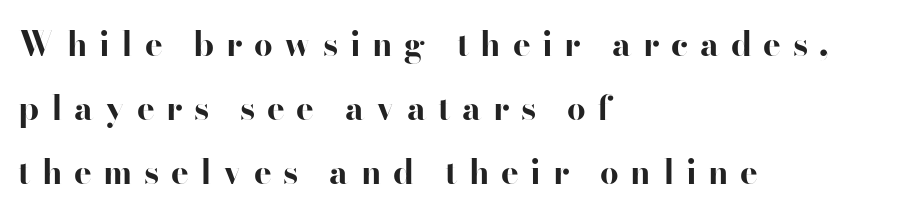
The image shows 33 px bold, wide sans-serif type, upright; set left-aligned, loose line spacing (1.94x), unusually wide letter spacing (+0.35 em), not underlined; high stroke contrast and a small x-height.
